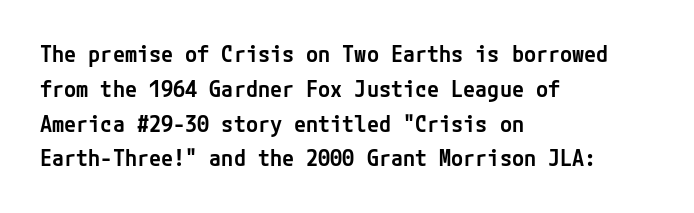
The image shows 22 px text type, upright; set left-aligned, normal line spacing (1.58x), normal letter spacing, not underlined.
